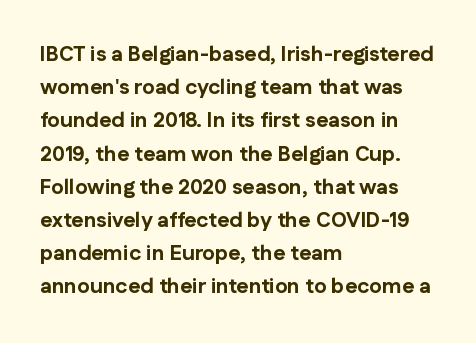
{"italic": "no", "bold": "yes", "underline": "no", "align": "left", "line_spacing": "normal", "line_spacing_ratio": 1.58, "letter_spacing": "normal", "letter_spacing_em": 0.0, "glyph_px": 21}
